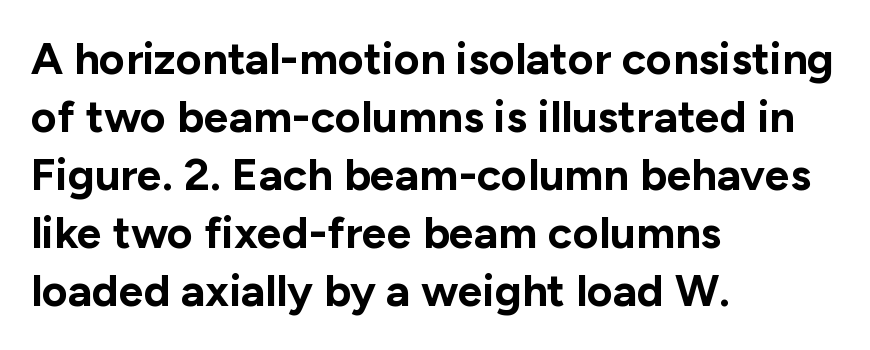
Q: Is the text bold? A: Yes.
Q: Is the text italic (slanted)? A: No, it is upright.
Q: Is the typeface a serif or a sans-serif typeface? A: Sans-serif.
Q: Is the text underlined? A: No.
Q: How is the paragraph aligned? A: Left-aligned.
Q: Is the spacing between letters normal or unusually wide? A: Normal.
Q: Is the spacing between lines tight, normal or loose? A: Normal.
Q: Width (condensed, normal, or wide)? A: Normal.
Q: Stroke contrast? A: Low.
Q: x-height? A: Medium.
Q: Monospaced? A: No.
